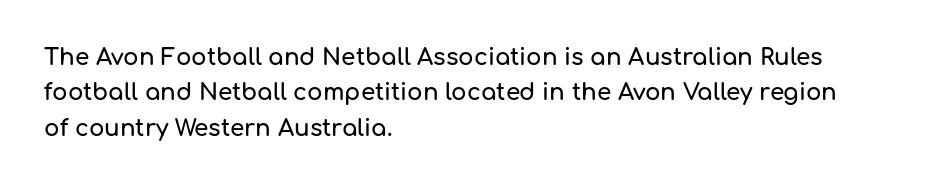
The image shows 23 px text type, upright; set left-aligned, normal line spacing (1.54x), normal letter spacing, not underlined.
